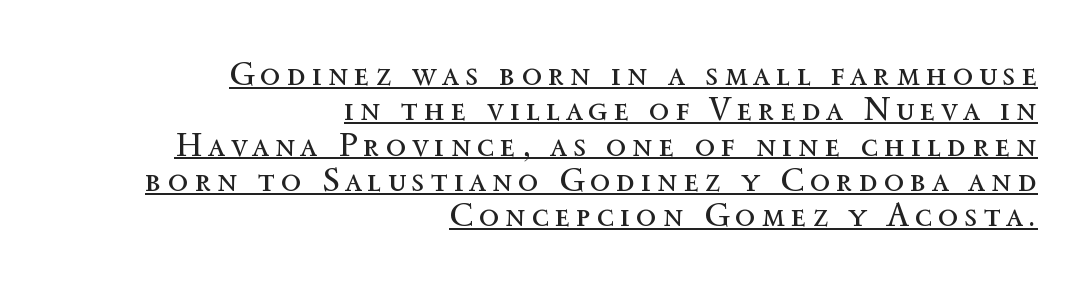
Is there an underline? Yes — a line sits under the letters. Weight: not bold — regular or lighter. Vertical strokes here are truly vertical. The compositor pushed each line to the right boundary. Looks like regular typesetting: each glyph gets only the width it needs.
